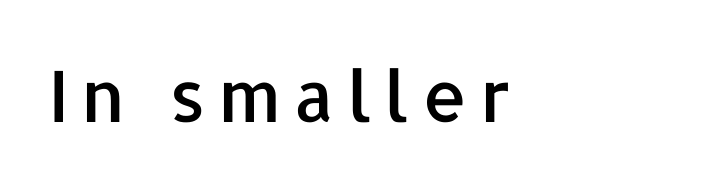
Q: Is the text italic (slanted)? A: No, it is upright.
Q: Is the typeface a serif or a sans-serif typeface? A: Sans-serif.
Q: Is the text underlined? A: No.
Q: Width (condensed, normal, or wide)? A: Normal.
Q: Stroke contrast? A: Low.
Q: x-height? A: Medium.
Q: Monospaced? A: No.
